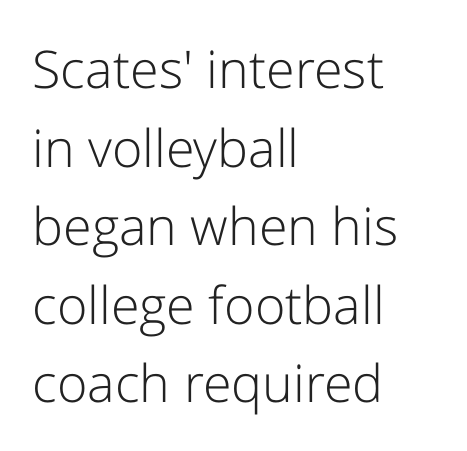
The image shows 52 px light sans-serif type, upright; set left-aligned, normal line spacing (1.51x), normal letter spacing, not underlined; low stroke contrast and a medium x-height.
